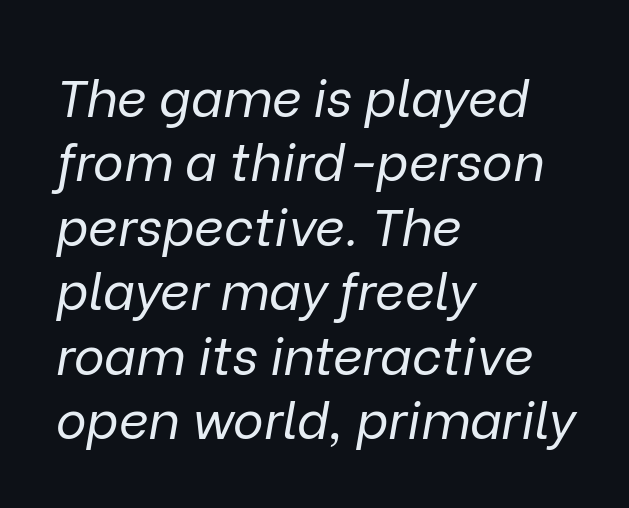
Q: Is the text bold? A: No.
Q: Is the text italic (slanted)? A: Yes, it leans right by about 9 degrees.
Q: Is the text underlined? A: No.
Q: How is the paragraph aligned? A: Left-aligned.
Q: Is the spacing between letters normal or unusually wide? A: Normal.
Q: Width (condensed, normal, or wide)? A: Normal.
Q: Stroke contrast? A: Low.
Q: x-height? A: Medium.
Q: Monospaced? A: No.
